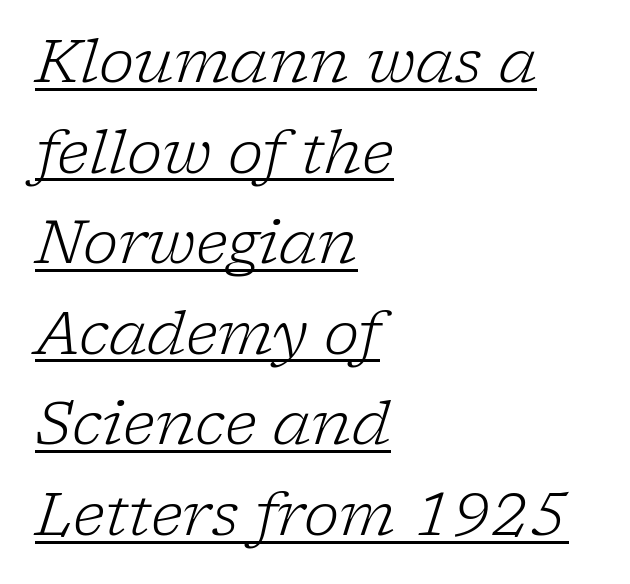
{"serif": "yes", "italic": "yes", "lean": "right", "slant_degrees": 17, "bold": "no", "weight": "light", "width": "normal", "stroke_contrast": "low", "x_height": "medium", "monospaced": "no", "underline": "yes", "align": "left", "line_spacing": "normal", "line_spacing_ratio": 1.51, "letter_spacing": "normal", "letter_spacing_em": 0.0, "glyph_px": 60}
